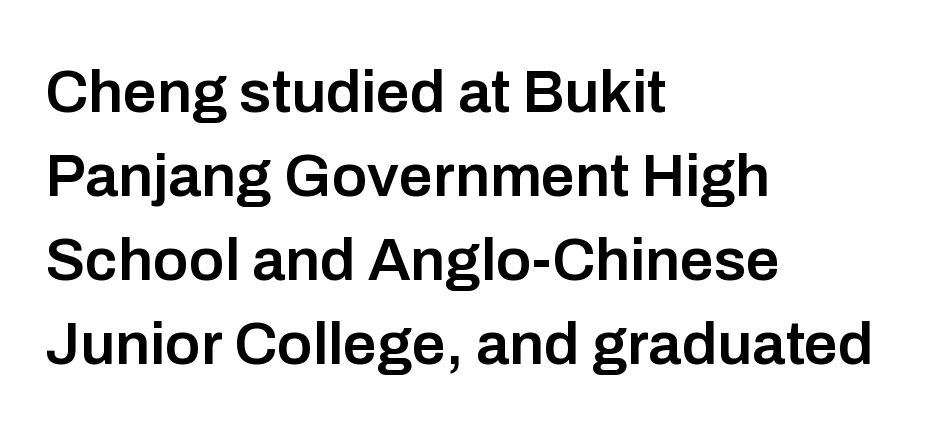
{"serif": "no", "italic": "no", "bold": "semi", "weight": "semibold", "width": "normal", "stroke_contrast": "low", "x_height": "medium", "monospaced": "no", "underline": "no", "align": "left", "line_spacing": "normal", "line_spacing_ratio": 1.4, "letter_spacing": "normal", "letter_spacing_em": 0.0, "glyph_px": 60}
